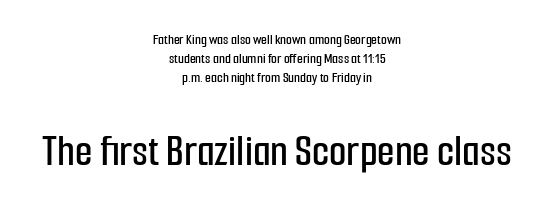
This is roman type, the default non-slanted kind. A normal amount of white space separates one row of letters from the next. The rendering uses natural spacing where letterforms have individual widths. The specimen omits any rule beneath the text block's lines. The rendering positions every line midway between the sides.
